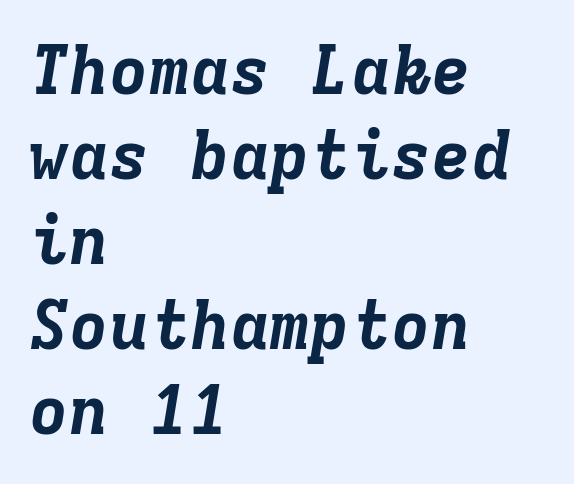
Q: Is the text bold? A: Yes.
Q: Is the text italic (slanted)? A: Yes, it leans right by about 9 degrees.
Q: Is the text underlined? A: No.
Q: How is the paragraph aligned? A: Left-aligned.
Q: Is the spacing between letters normal or unusually wide? A: Normal.
Q: Is the spacing between lines tight, normal or loose? A: Normal.
Q: Width (condensed, normal, or wide)? A: Normal.
Q: Stroke contrast? A: Low.
Q: x-height? A: Medium.
Q: Monospaced? A: Yes.
